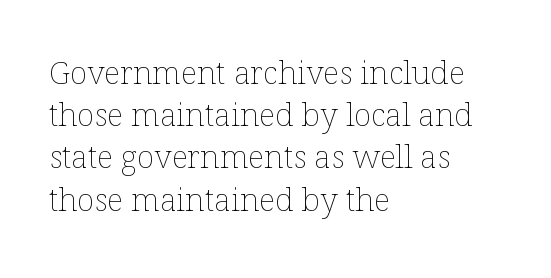
Each letter keeps its own natural width here, so spacing adapts to shape. A clean baseline with only descenders dipping below it. The text block is weighted toward the left margin, trailing off unevenly rightward. The lines sit at an ordinary, default distance from one another.
